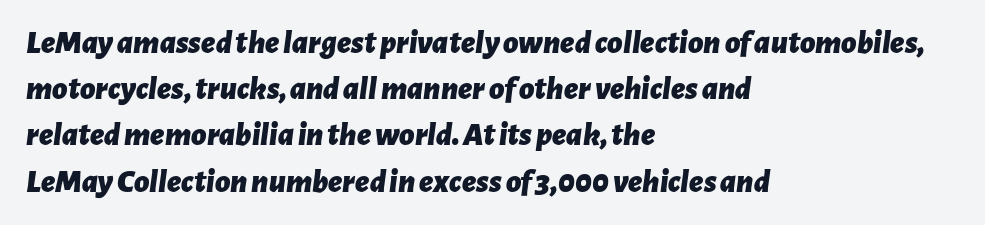
The image shows 33 px bold type, italic (leaning right); set left-aligned, normal line spacing (1.4x), normal letter spacing, not underlined; low stroke contrast and a medium x-height.
